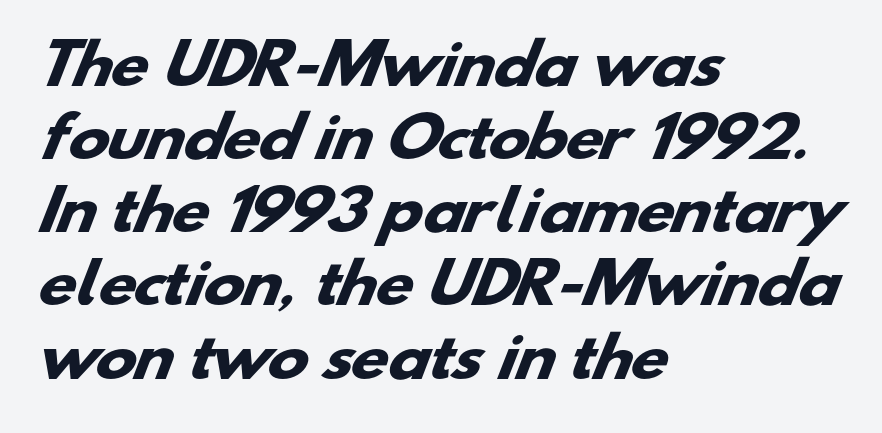
Q: Is the text bold? A: Yes.
Q: Is the typeface a serif or a sans-serif typeface? A: Sans-serif.
Q: Is the text underlined? A: No.
Q: How is the paragraph aligned? A: Left-aligned.
Q: Is the spacing between letters normal or unusually wide? A: Normal.
Q: Is the spacing between lines tight, normal or loose? A: Normal.
Q: Width (condensed, normal, or wide)? A: Wide.
Q: Stroke contrast? A: Low.
Q: x-height? A: Small.
Q: Monospaced? A: No.
